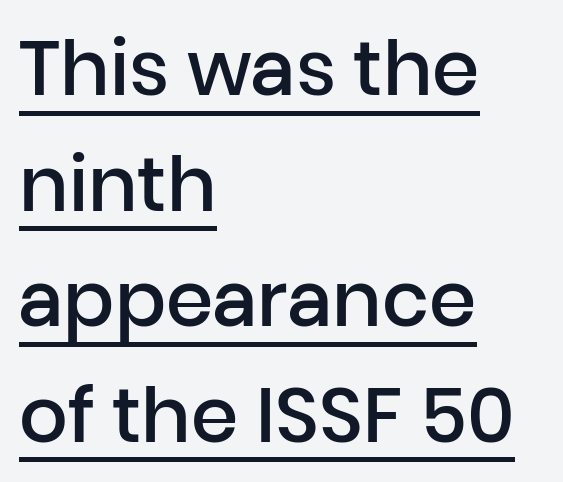
The image shows 76 px semibold sans-serif type, upright; set left-aligned, normal line spacing (1.52x), normal letter spacing, underlined; low stroke contrast and a medium x-height.
